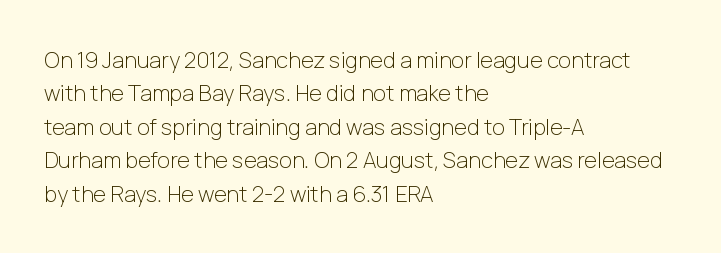
Q: Is the text bold? A: No.
Q: Is the text italic (slanted)? A: No, it is upright.
Q: Is the text underlined? A: No.
Q: How is the paragraph aligned? A: Left-aligned.
Q: Is the spacing between letters normal or unusually wide? A: Normal.
Q: Is the spacing between lines tight, normal or loose? A: Normal.
